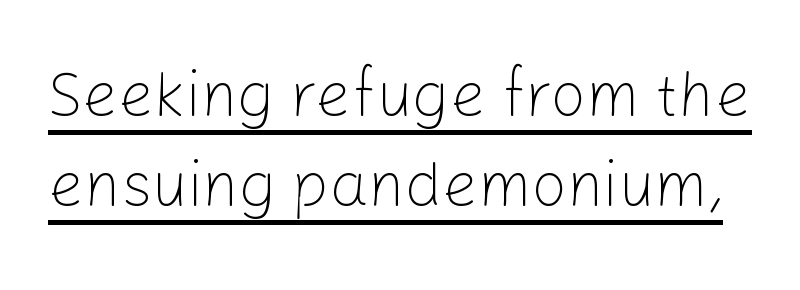
The type family on display is of the sans-serif kind. Here the glyphs are tracked normally, forming tight word shapes. This sample has the flowing, uneven cadence of proportional lettering. No letter is thick-stroked: the sample isn't bold. Ordinary non-slanted type is in use.
